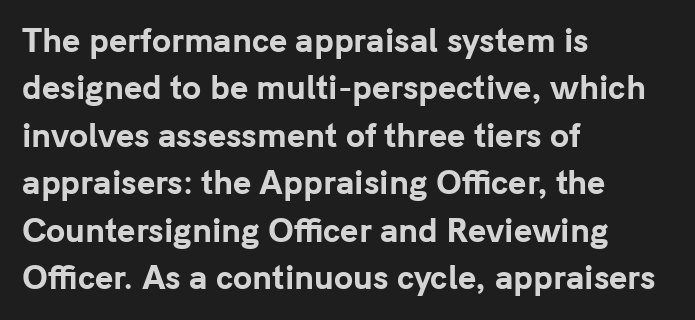
The designer left line spacing at the default. As a designer I'd log this as weight 700, bold. Posture: vertical. These lines are set flush left with a ragged right edge. The foot of each line stays bare and open.
